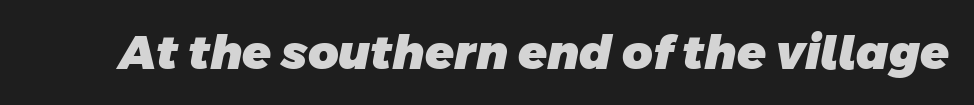
Each letter's strokes conclude bluntly, with no projecting serifs. Here the glyphs are tracked normally, forming tight word shapes. A dark, heavy texture on the line: the type is bold. Each row of text sits above clean, open space. Varying glyph widths throughout — classic text-font behaviour.
